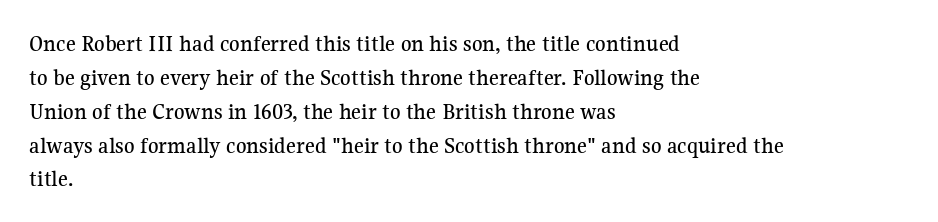
The image shows 24 px text type, upright; set left-aligned, normal line spacing (1.41x), normal letter spacing, not underlined.
